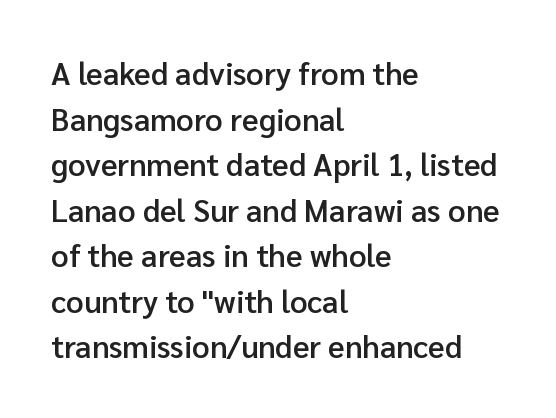
Examine the stroke ends and you'll find no serifs. Typeset ragged right — the left edge is the straight one. Tall strokes in this sample are plumb rather than angled. How would I describe the line gaps? Plain and ordinary. Is this a fixed-width face? No — the glyphs have proportional, varying widths.
